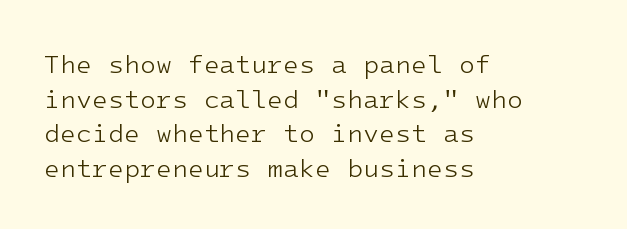
{"italic": "no", "bold": "no", "underline": "no", "align": "left", "line_spacing": "normal", "line_spacing_ratio": 1.33, "letter_spacing": "normal", "letter_spacing_em": 0.0, "glyph_px": 26}
